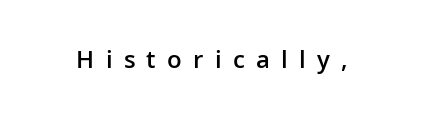
Substantial extra tracking has been applied to these lines. Tall strokes in this sample are plumb rather than angled. Glance below the letters and you will spot only blank space. Heft: intermediate — a semibold.
